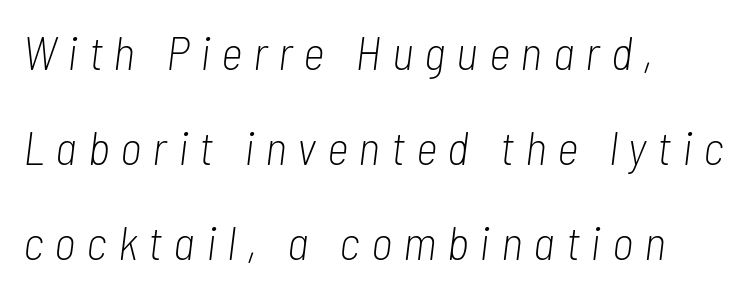
Q: Is the text bold? A: No.
Q: Is the text italic (slanted)? A: Yes, it leans right by about 7 degrees.
Q: Is the text underlined? A: No.
Q: How is the paragraph aligned? A: Left-aligned.
Q: Is the spacing between letters normal or unusually wide? A: Unusually wide.
Q: Is the spacing between lines tight, normal or loose? A: Loose.
Q: Width (condensed, normal, or wide)? A: Condensed.
Q: Stroke contrast? A: Low.
Q: x-height? A: Medium.
Q: Monospaced? A: No.
